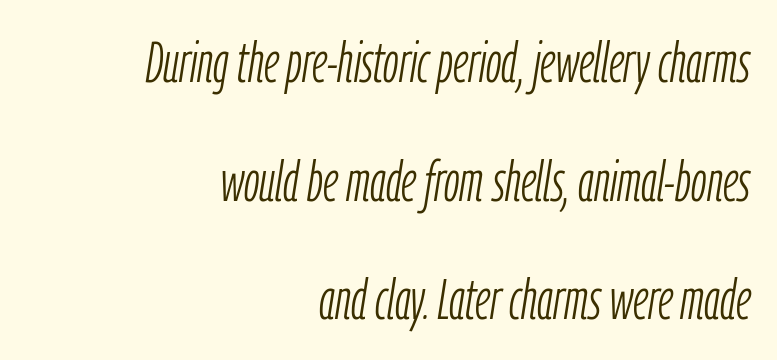
{"italic": "yes", "lean": "right", "slant_degrees": 9, "bold": "no", "weight": "light", "width": "condensed", "stroke_contrast": "low", "x_height": "medium", "monospaced": "no", "underline": "no", "align": "right", "line_spacing": "loose", "line_spacing_ratio": 2.12, "letter_spacing": "normal", "letter_spacing_em": 0.0, "glyph_px": 56}
